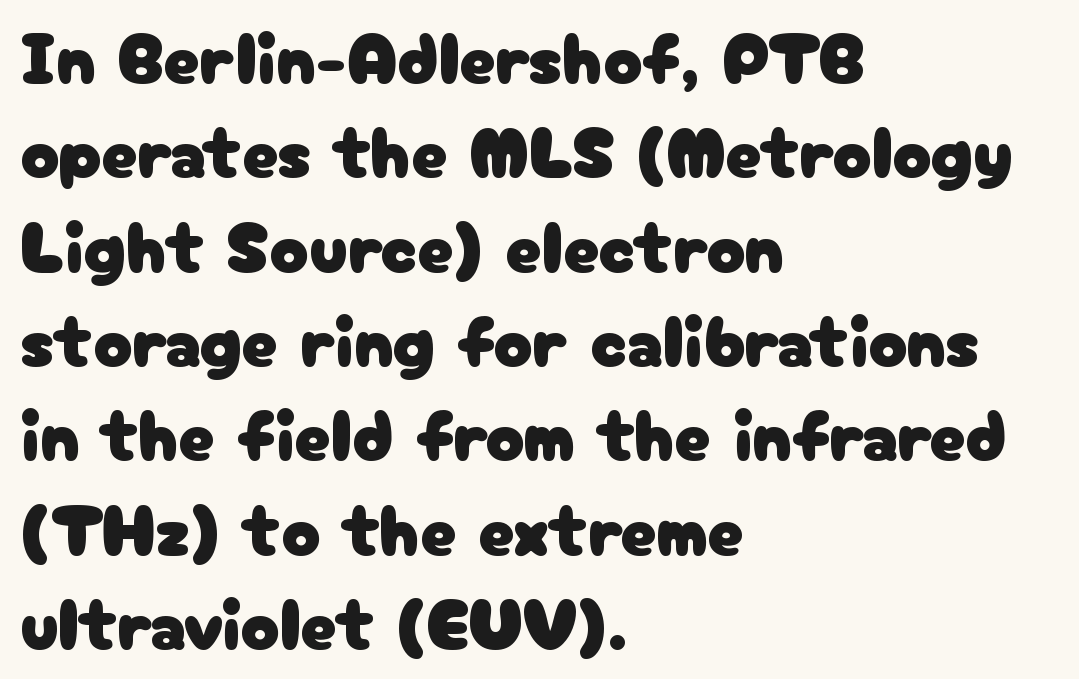
Notice how the passage keeps a crisp vertical edge on the left only. Descenders are the only things crossing below the line. Designer's note — italics off, roman on. Summary of vertical rhythm: regular, with standard interline spacing.
